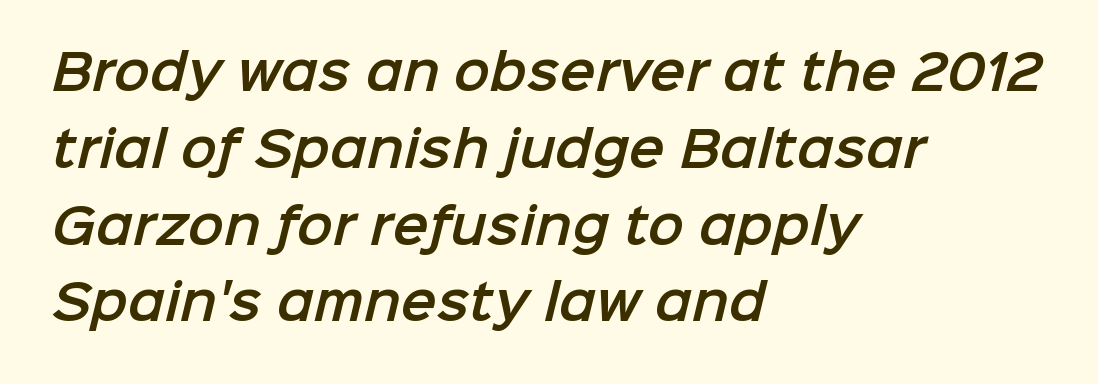
The image shows 48 px sans-serif type; set left-aligned, normal line spacing (1.6x), normal letter spacing, not underlined; low stroke contrast and a medium x-height.
